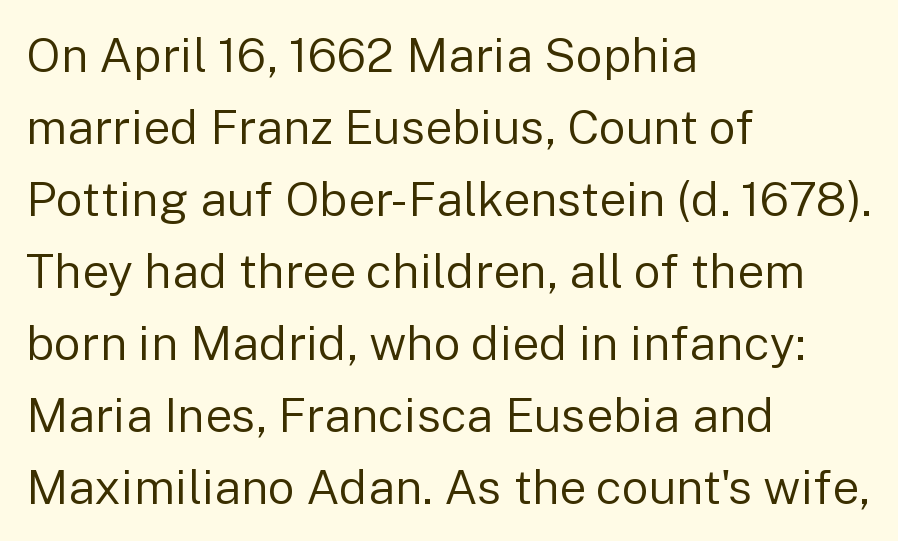
This rendering uses left alignment, leaving the right contour irregular. Nothing unusual about the tracking: characters are spaced as the font intends. The typeface has the unassuming heft of standard copy or less. Is this a sans? Yes — the strokes have no serifs. Spacing verdict: proportional, widths tailored to each character. Vertically, the passage feels balanced, rows spaced as you'd expect.
